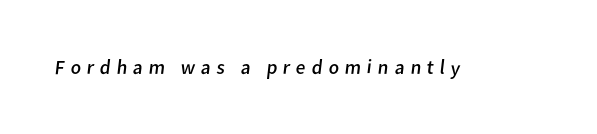
{"bold": "no", "underline": "no", "letter_spacing": "wide", "letter_spacing_em": 0.29, "glyph_px": 20}
